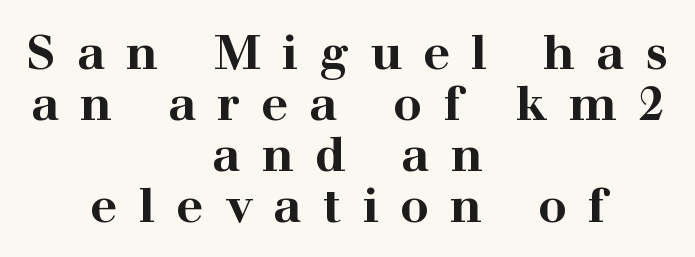
The image shows 48 px bold, wide serif type, upright; set centered, tight line spacing (1.06x), unusually wide letter spacing (+0.44 em), not underlined; high stroke contrast and a medium x-height.
